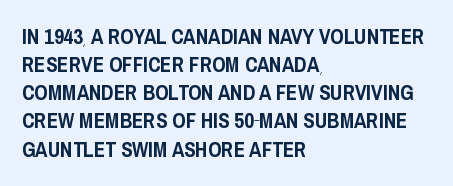
Teacher's note: observe the even left margin — that is flush-left alignment. No italicization has been applied; the sample stays upright. Clear beneath every line of the passage. Honestly, the letter spacing is just normal — you wouldn't notice it. A typesetter would call this leading conventional body-copy spacing.
